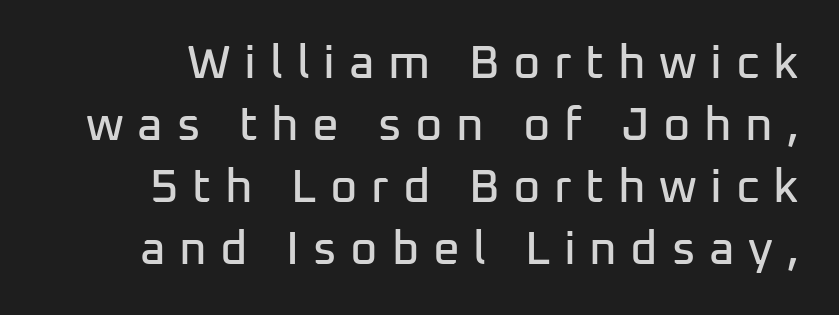
{"serif": "no", "italic": "no", "width": "normal", "stroke_contrast": "low", "x_height": "medium", "monospaced": "no", "underline": "no", "line_spacing": "normal", "line_spacing_ratio": 1.32, "letter_spacing": "wide", "letter_spacing_em": 0.29, "glyph_px": 47}
